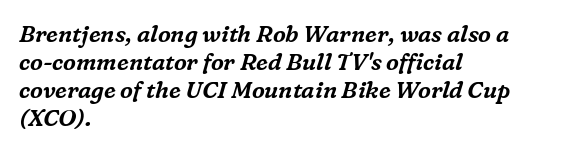
The image shows 23 px text type, italic (leaning right); set left-aligned, line spacing 1.22x, normal letter spacing, not underlined.
